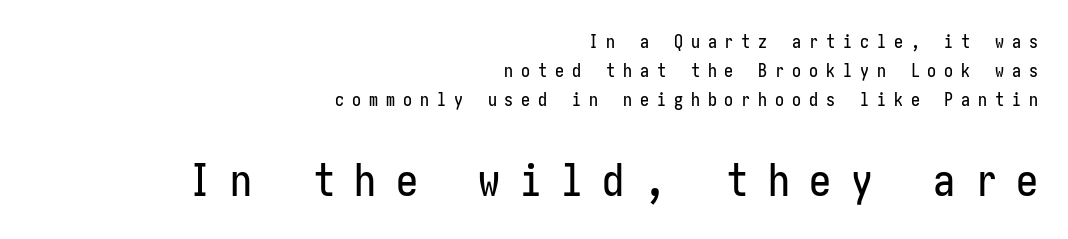
{"serif": "no", "italic": "no", "width": "condensed", "stroke_contrast": "low", "x_height": "medium", "underline": "no", "align": "right", "line_spacing": "normal", "line_spacing_ratio": 1.62, "letter_spacing": "wide", "letter_spacing_em": 0.44, "larger_block": "second", "size_ratio": 2.44, "glyph_px": 44}
